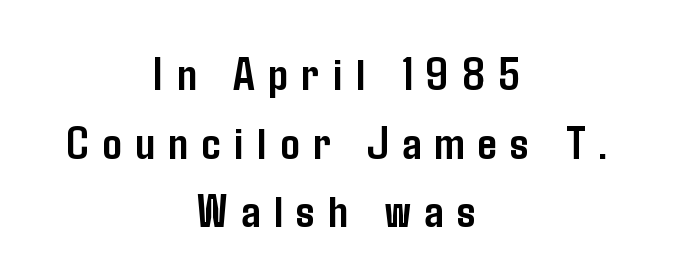
Q: Is the text bold? A: Yes.
Q: Is the text italic (slanted)? A: No, it is upright.
Q: Is the typeface a serif or a sans-serif typeface? A: Sans-serif.
Q: Is the text underlined? A: No.
Q: How is the paragraph aligned? A: Centered.
Q: Is the spacing between letters normal or unusually wide? A: Unusually wide.
Q: Is the spacing between lines tight, normal or loose? A: Normal.
Q: Width (condensed, normal, or wide)? A: Condensed.
Q: Stroke contrast? A: Low.
Q: x-height? A: Medium.
Q: Monospaced? A: No.
